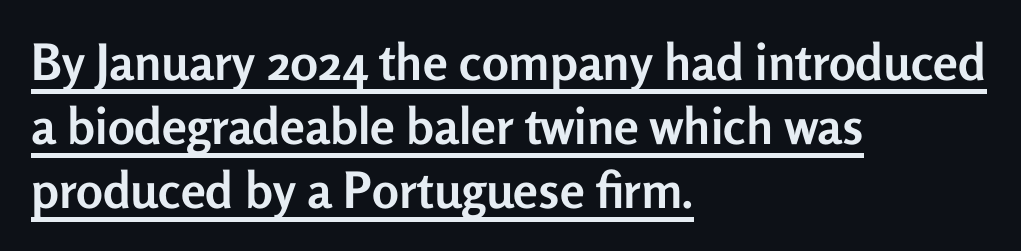
The image shows 50 px semibold sans-serif type, upright; set left-aligned, normal line spacing (1.28x), normal letter spacing, underlined; low stroke contrast and a medium x-height.
